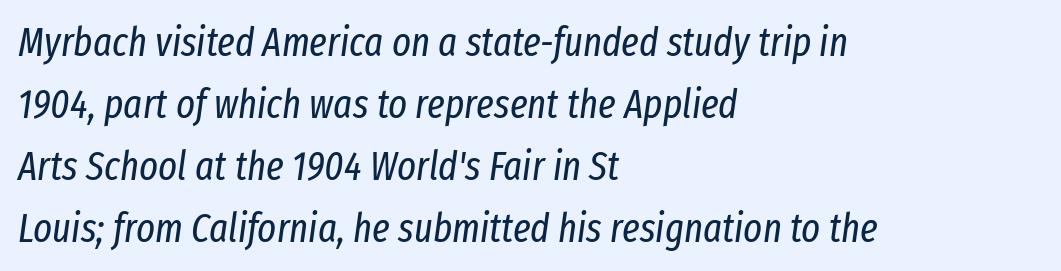
{"italic": "yes", "lean": "right", "slant_degrees": 8, "bold": "no", "weight": "regular", "width": "condensed", "stroke_contrast": "low", "x_height": "medium", "monospaced": "no", "underline": "no", "align": "left", "line_spacing": "normal", "line_spacing_ratio": 1.55, "letter_spacing": "normal", "letter_spacing_em": 0.0, "glyph_px": 40}
